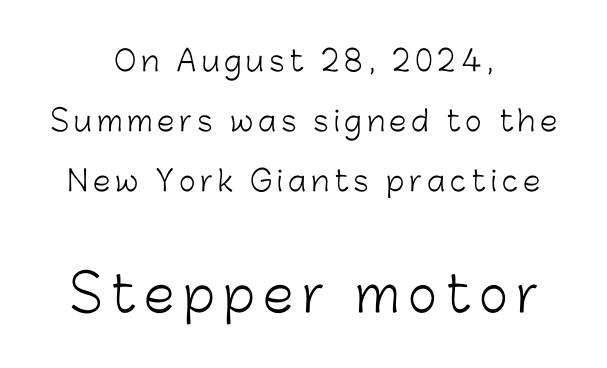
{"serif": "no", "italic": "no", "bold": "no", "weight": "light", "width": "normal", "stroke_contrast": "low", "x_height": "medium", "monospaced": "no", "underline": "no", "align": "center", "line_spacing": "loose", "line_spacing_ratio": 2.15, "larger_block": "second", "size_ratio": 1.75, "glyph_px": 49}
